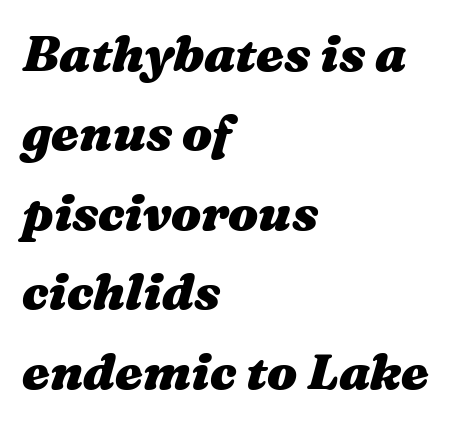
The image shows 50 px heavy, wide type, italic (leaning right); set left-aligned, normal line spacing (1.59x), normal letter spacing, not underlined; medium stroke contrast and a medium x-height.
